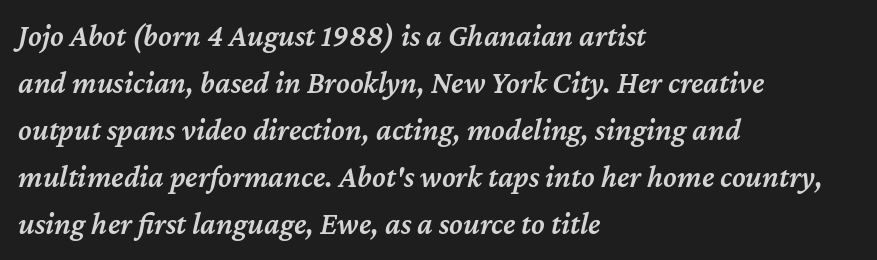
Q: Is the text bold? A: Semi-bold.
Q: Is the text italic (slanted)? A: Yes, it leans right by about 12 degrees.
Q: Is the text underlined? A: No.
Q: How is the paragraph aligned? A: Left-aligned.
Q: Is the spacing between letters normal or unusually wide? A: Normal.
Q: Is the spacing between lines tight, normal or loose? A: Normal.
Q: Width (condensed, normal, or wide)? A: Normal.
Q: Stroke contrast? A: Medium.
Q: x-height? A: Medium.
Q: Monospaced? A: No.
